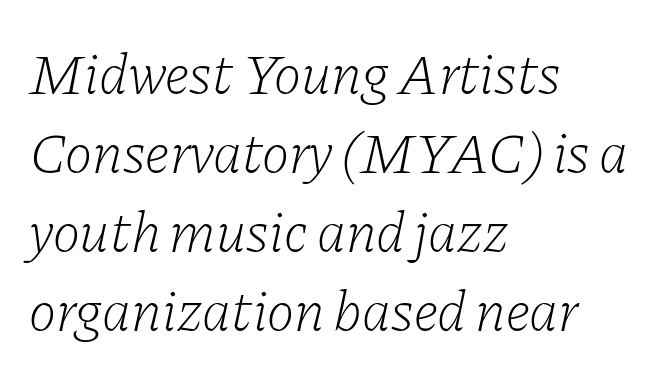
The image shows 58 px light serif type, italic (leaning right); set left-aligned, normal line spacing (1.36x), normal letter spacing, not underlined; low stroke contrast and a medium x-height.
